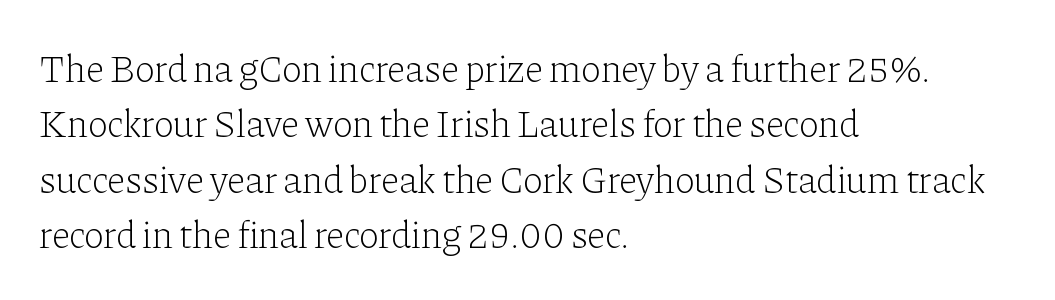
The lines sit at an ordinary, default distance from one another. The strip under each line holds only bare page. Note: serifs present on the glyphs. Italic? Not at all — the glyphs are vertical.
